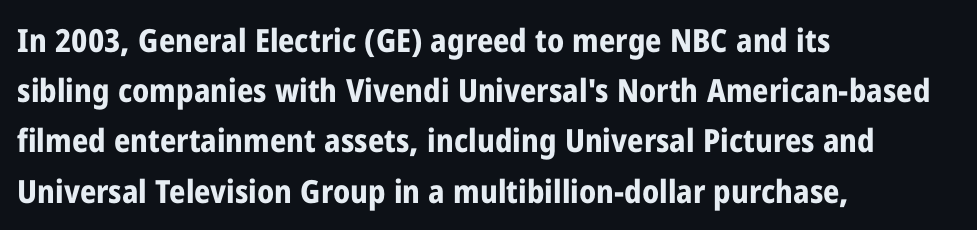
Q: Is the text bold? A: Yes.
Q: Is the text italic (slanted)? A: No, it is upright.
Q: Is the typeface a serif or a sans-serif typeface? A: Sans-serif.
Q: Is the text underlined? A: No.
Q: How is the paragraph aligned? A: Left-aligned.
Q: Is the spacing between letters normal or unusually wide? A: Normal.
Q: Is the spacing between lines tight, normal or loose? A: Normal.
Q: Width (condensed, normal, or wide)? A: Condensed.
Q: Stroke contrast? A: Low.
Q: x-height? A: Medium.
Q: Monospaced? A: No.
